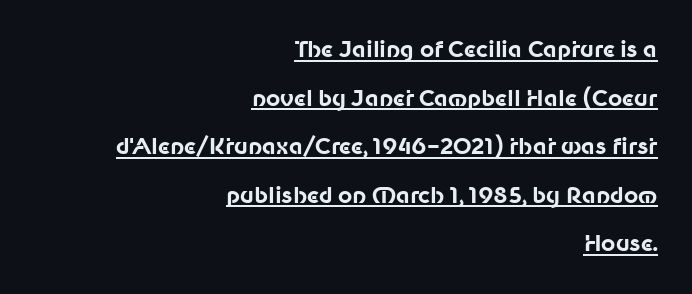
Q: Is the text bold? A: Yes.
Q: Is the text italic (slanted)? A: No, it is upright.
Q: Is the text underlined? A: Yes.
Q: How is the paragraph aligned? A: Right-aligned.
Q: Is the spacing between letters normal or unusually wide? A: Normal.
Q: Is the spacing between lines tight, normal or loose? A: Loose.
